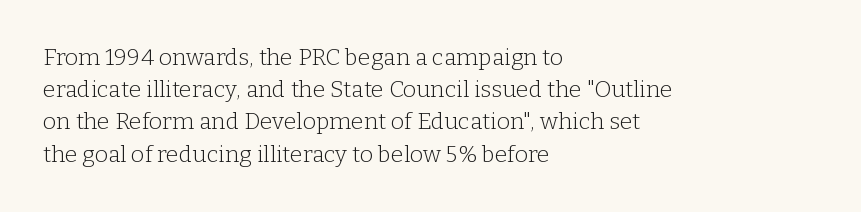
{"italic": "no", "bold": "no", "underline": "no", "align": "left", "line_spacing": "normal", "line_spacing_ratio": 1.4, "letter_spacing": "normal", "letter_spacing_em": 0.0, "glyph_px": 23}
